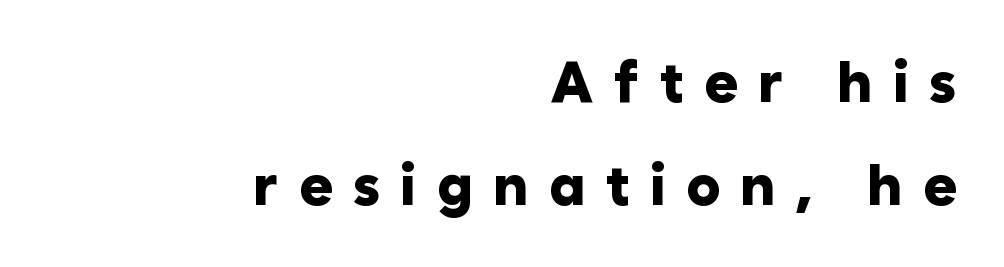
The image shows 57 px heavy sans-serif type, upright; set right-aligned, line spacing 1.81x, unusually wide letter spacing (+0.35 em), not underlined; low stroke contrast and a medium x-height.
